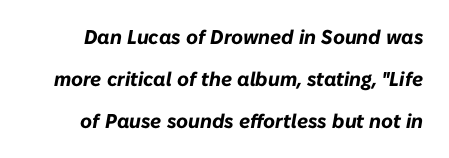
Q: Is the text bold? A: Yes.
Q: Is the text italic (slanted)? A: Yes, it leans right by about 10 degrees.
Q: Is the text underlined? A: No.
Q: Is the spacing between letters normal or unusually wide? A: Normal.
Q: Is the spacing between lines tight, normal or loose? A: Loose.
